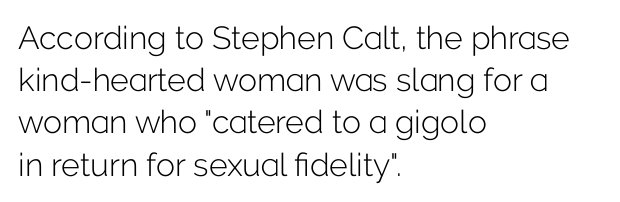
{"serif": "no", "italic": "no", "bold": "no", "weight": "light", "width": "normal", "stroke_contrast": "low", "x_height": "medium", "monospaced": "no", "underline": "no", "align": "left", "line_spacing": "normal", "line_spacing_ratio": 1.32, "letter_spacing": "normal", "letter_spacing_em": 0.0, "glyph_px": 32}
